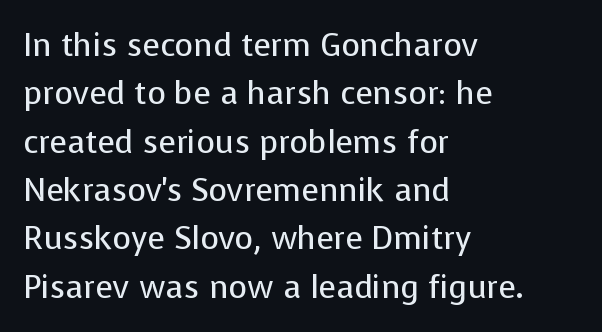
{"serif": "no", "italic": "no", "bold": "no", "weight": "regular", "width": "normal", "stroke_contrast": "low", "x_height": "medium", "monospaced": "no", "underline": "no", "align": "left", "line_spacing": "normal", "line_spacing_ratio": 1.51, "letter_spacing": "normal", "letter_spacing_em": 0.0, "glyph_px": 32}
